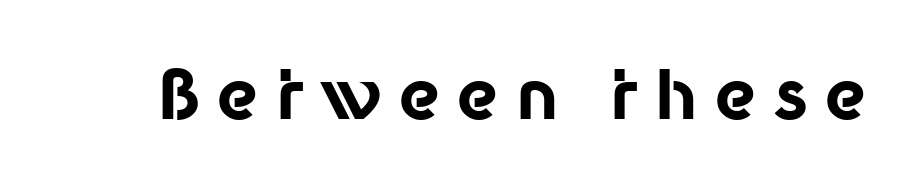
The image shows 68 px bold sans-serif type, upright; set unusually wide letter spacing (+0.25 em), not underlined; low stroke contrast and a medium x-height.
